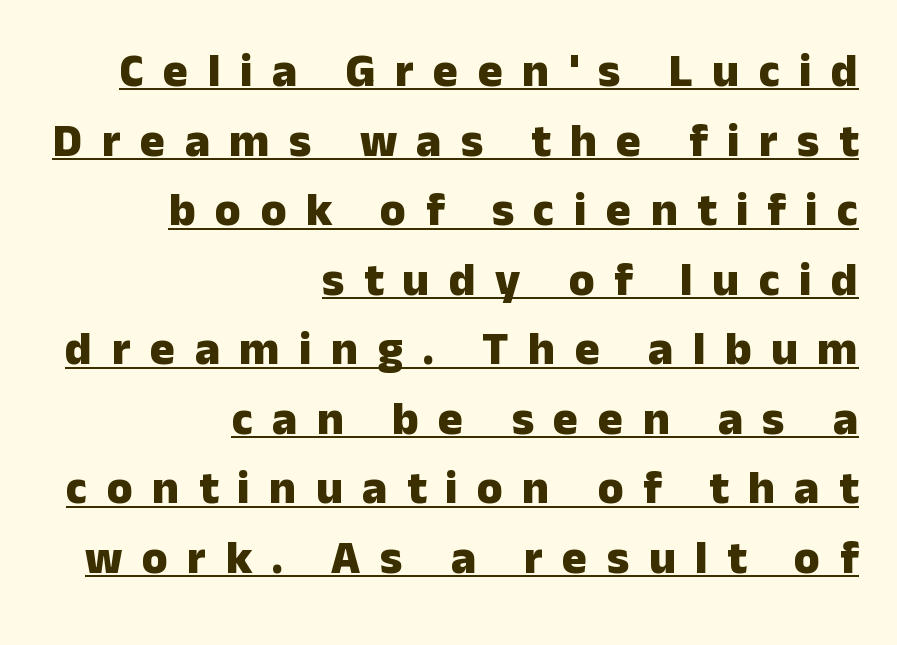
The image shows 47 px heavy sans-serif type, upright; set right-aligned, normal line spacing (1.48x), unusually wide letter spacing (+0.41 em), underlined; low stroke contrast and a medium x-height.
